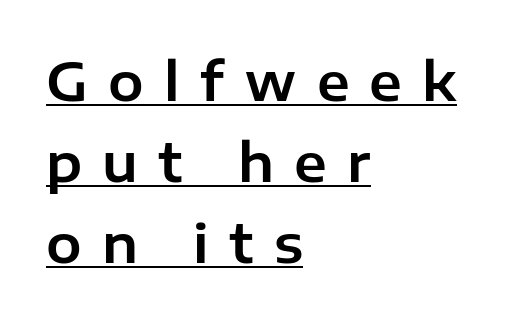
The paragraph has a hard left edge and a soft right edge. Does a line run under the words? Yes, clearly. The type is letterspaced generously, with wide tracking. Tall strokes in this sample are plumb rather than angled. Regarding serifs, this sample does without them.
